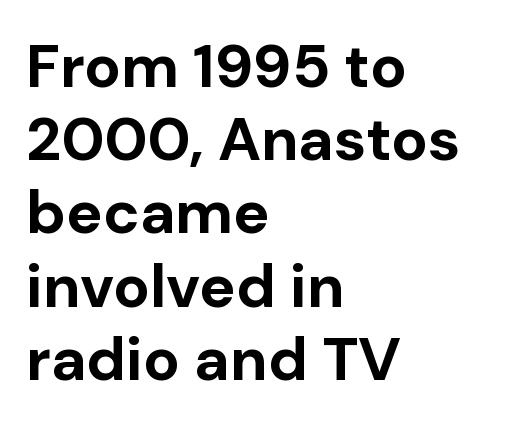
{"serif": "no", "italic": "no", "bold": "yes", "weight": "bold", "width": "normal", "stroke_contrast": "low", "x_height": "medium", "monospaced": "no", "underline": "no", "align": "left", "line_spacing_ratio": 1.2, "letter_spacing": "normal", "letter_spacing_em": 0.0, "glyph_px": 61}
